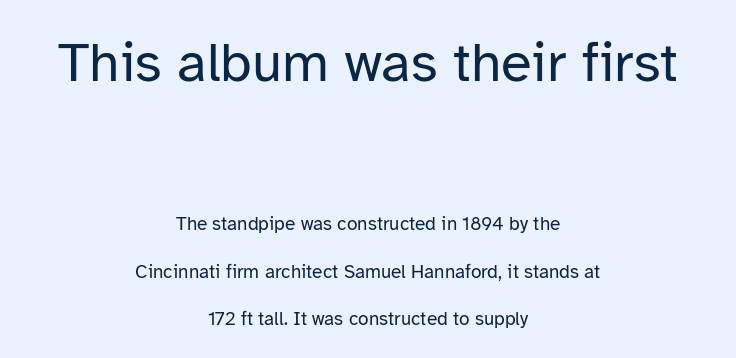
{"serif": "no", "italic": "no", "bold": "no", "weight": "regular", "width": "normal", "stroke_contrast": "low", "x_height": "medium", "monospaced": "no", "underline": "no", "align": "center", "line_spacing": "loose", "line_spacing_ratio": 2.49, "letter_spacing": "normal", "letter_spacing_em": 0.0, "larger_block": "first", "size_ratio": 2.95, "glyph_px": 56}
